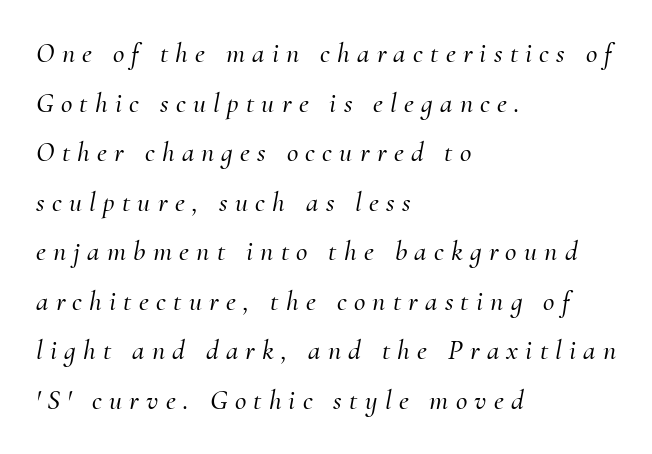
{"serif": "yes", "italic": "yes", "lean": "right", "slant_degrees": 10, "width": "normal", "stroke_contrast": "medium", "x_height": "small", "monospaced": "no", "underline": "no", "align": "left", "line_spacing_ratio": 1.77, "letter_spacing": "wide", "letter_spacing_em": 0.26, "glyph_px": 28}
